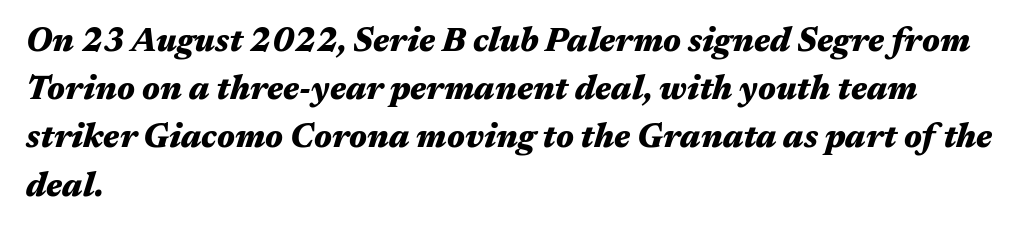
{"italic": "yes", "lean": "right", "slant_degrees": 17, "bold": "yes", "weight": "heavy", "width": "wide", "stroke_contrast": "medium", "x_height": "medium", "monospaced": "no", "underline": "no", "align": "left", "line_spacing": "normal", "line_spacing_ratio": 1.46, "letter_spacing": "normal", "letter_spacing_em": 0.0, "glyph_px": 33}
